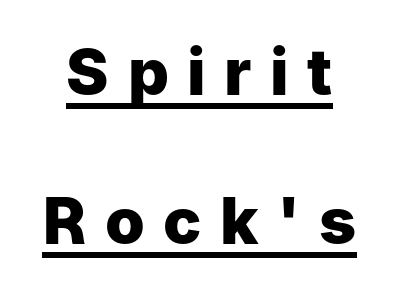
The image shows 64 px heavy sans-serif type, upright; set loose line spacing (2.33x), unusually wide letter spacing (+0.29 em), underlined; low stroke contrast and a medium x-height.
